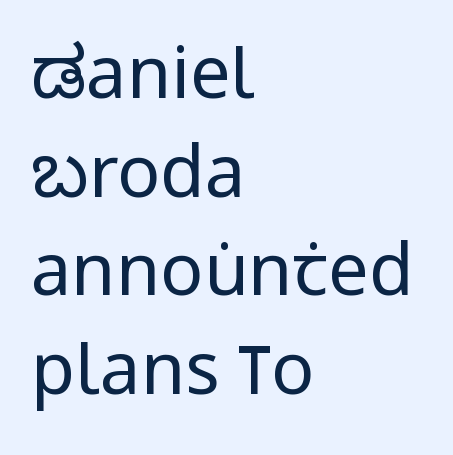
{"serif": "no", "italic": "no", "bold": "no", "weight": "regular", "width": "condensed", "stroke_contrast": "low", "x_height": "large", "monospaced": "no", "underline": "no", "align": "left", "line_spacing": "normal", "line_spacing_ratio": 1.37, "letter_spacing": "normal", "letter_spacing_em": 0.0, "glyph_px": 72}
